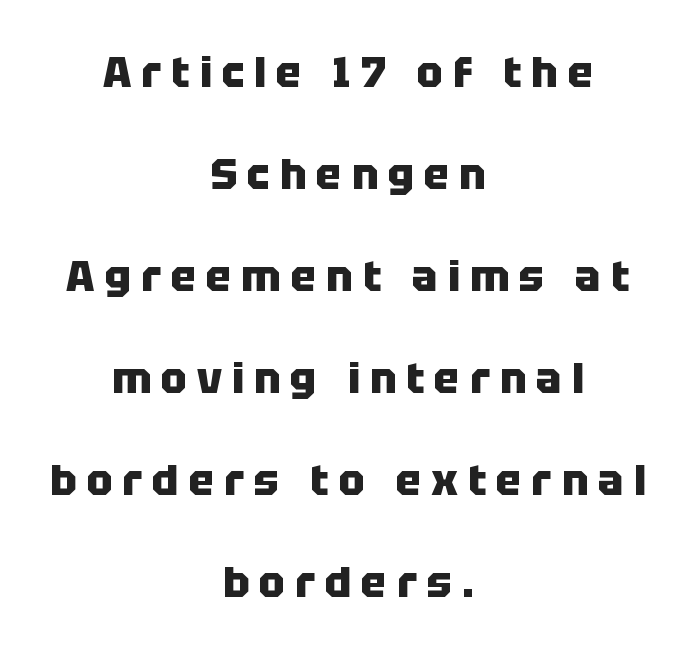
Q: Is the text bold? A: Yes.
Q: Is the text italic (slanted)? A: No, it is upright.
Q: Is the typeface a serif or a sans-serif typeface? A: Sans-serif.
Q: Is the text underlined? A: No.
Q: How is the paragraph aligned? A: Centered.
Q: Is the spacing between letters normal or unusually wide? A: Unusually wide.
Q: Is the spacing between lines tight, normal or loose? A: Loose.
Q: Width (condensed, normal, or wide)? A: Normal.
Q: Stroke contrast? A: Low.
Q: x-height? A: Large.
Q: Monospaced? A: No.
